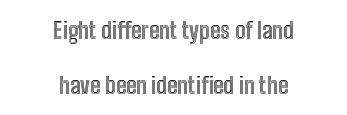
Q: Is the text italic (slanted)? A: No, it is upright.
Q: Is the text underlined? A: No.
Q: How is the paragraph aligned? A: Centered.
Q: Is the spacing between letters normal or unusually wide? A: Normal.
Q: Is the spacing between lines tight, normal or loose? A: Loose.
